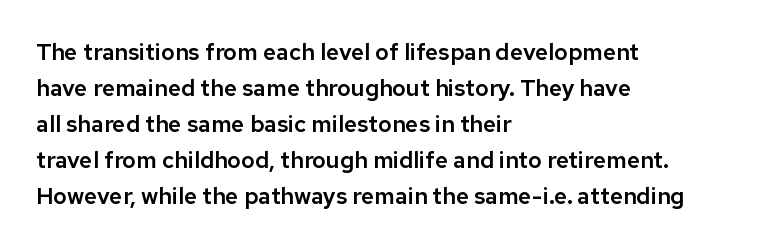
Q: Is the text italic (slanted)? A: No, it is upright.
Q: Is the text underlined? A: No.
Q: How is the paragraph aligned? A: Left-aligned.
Q: Is the spacing between letters normal or unusually wide? A: Normal.
Q: Is the spacing between lines tight, normal or loose? A: Normal.
